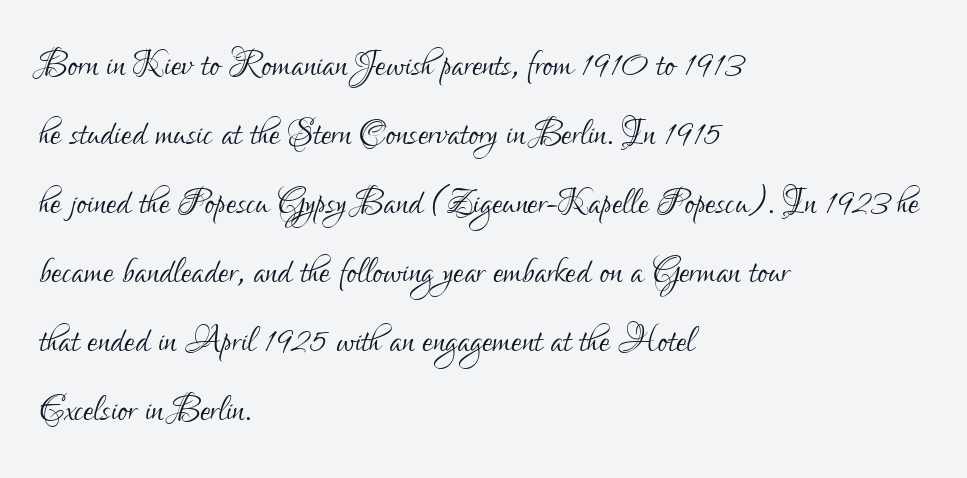
{"serif": "no", "bold": "no", "weight": "light", "width": "condensed", "stroke_contrast": "low", "x_height": "small", "monospaced": "no", "underline": "no", "align": "left", "line_spacing": "normal", "line_spacing_ratio": 1.47, "letter_spacing": "normal", "letter_spacing_em": 0.0, "glyph_px": 47}
